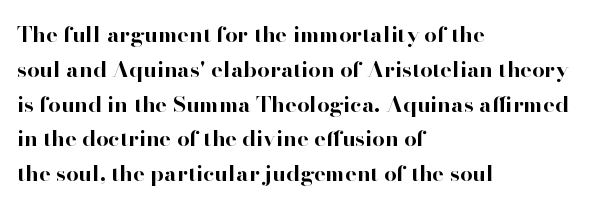
Q: Is the text bold? A: Yes.
Q: Is the text italic (slanted)? A: No, it is upright.
Q: Is the text underlined? A: No.
Q: How is the paragraph aligned? A: Left-aligned.
Q: Is the spacing between letters normal or unusually wide? A: Normal.
Q: Is the spacing between lines tight, normal or loose? A: Normal.
